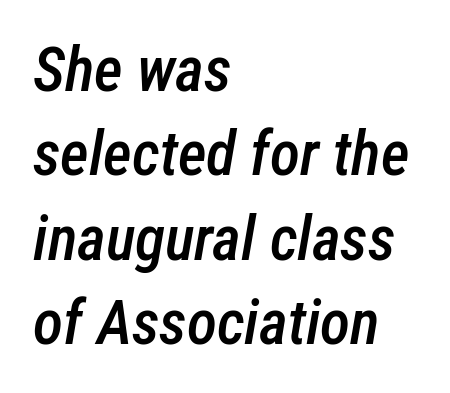
{"italic": "yes", "lean": "right", "slant_degrees": 12, "bold": "semi", "weight": "semibold", "width": "condensed", "stroke_contrast": "low", "x_height": "medium", "monospaced": "no", "underline": "no", "align": "left", "line_spacing": "normal", "line_spacing_ratio": 1.36, "letter_spacing": "normal", "letter_spacing_em": 0.0, "glyph_px": 62}
